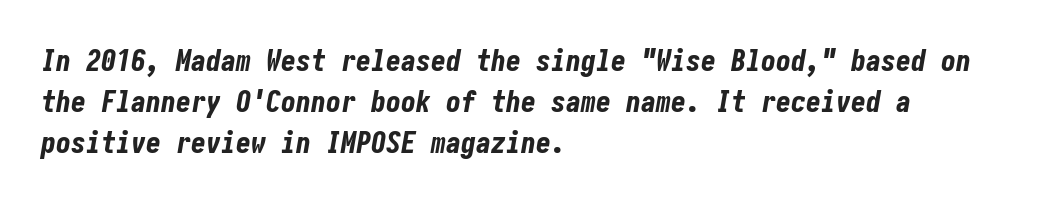
The glyphs are unaccompanied by any horizontal stroke below them. The axis of the letterforms is tilted away from vertical. Reading down the block, your eye returns to a fixed left position each line. This is heavy type, rendered in bold.
